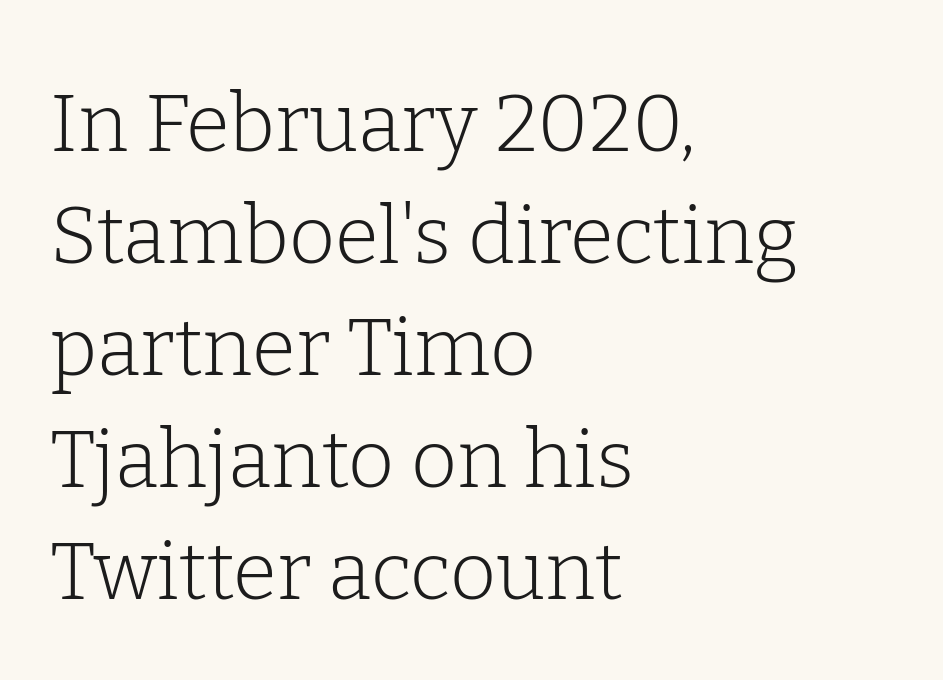
{"serif": "yes", "italic": "no", "bold": "no", "weight": "light", "width": "normal", "stroke_contrast": "low", "x_height": "medium", "monospaced": "no", "underline": "no", "align": "left", "line_spacing": "normal", "line_spacing_ratio": 1.4, "letter_spacing": "normal", "letter_spacing_em": 0.0, "glyph_px": 80}
